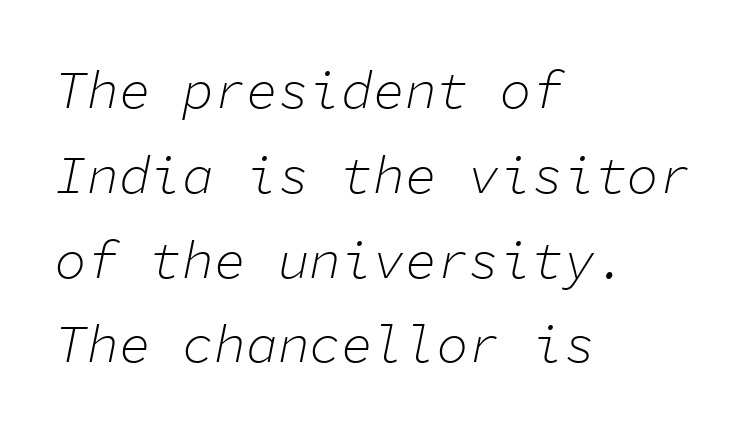
Q: Is the text bold? A: No.
Q: Is the text italic (slanted)? A: Yes, it leans right by about 11 degrees.
Q: Is the text underlined? A: No.
Q: How is the paragraph aligned? A: Left-aligned.
Q: Is the spacing between letters normal or unusually wide? A: Normal.
Q: Is the spacing between lines tight, normal or loose? A: Normal.
Q: Width (condensed, normal, or wide)? A: Normal.
Q: Stroke contrast? A: Low.
Q: x-height? A: Medium.
Q: Monospaced? A: Yes.
